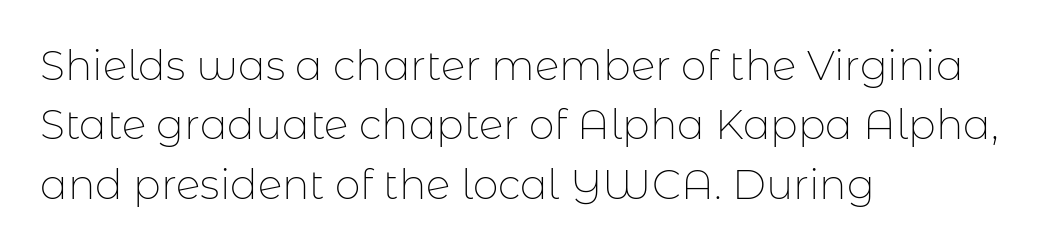
Each row of text sits above clean, open space. Weight: regular or lighter. Do the characters align in a grid? No, the font is proportional. Each new line begins a customary step beneath the previous one. Tall strokes in this sample are plumb rather than angled.
